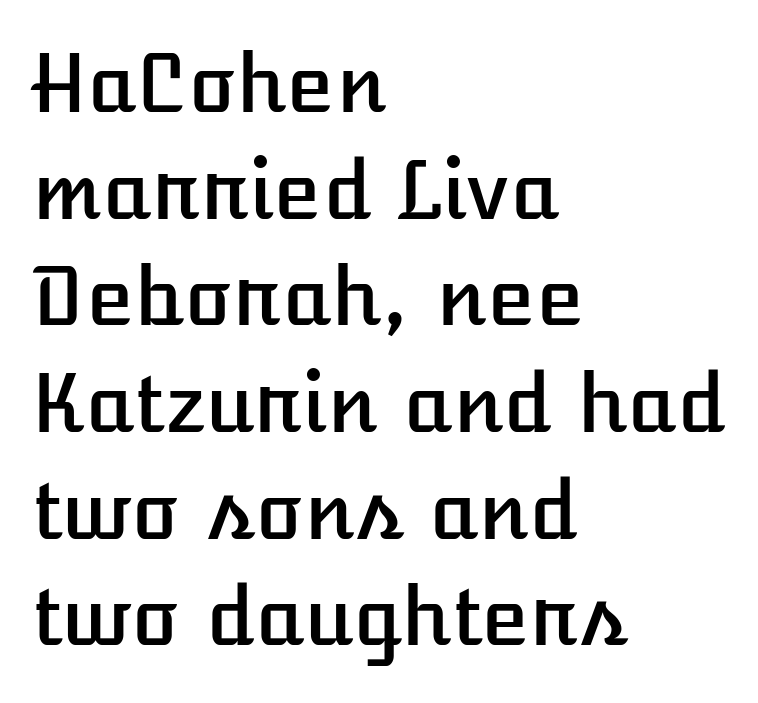
Is this a fixed-width face? No — the glyphs have proportional, varying widths. The words here are not underlined. Does the copy run flush right? No — it runs flush left. Line spacing here is normal. The gaps between neighbouring characters are ordinary and unremarkable. Vertical strokes here are truly vertical.
